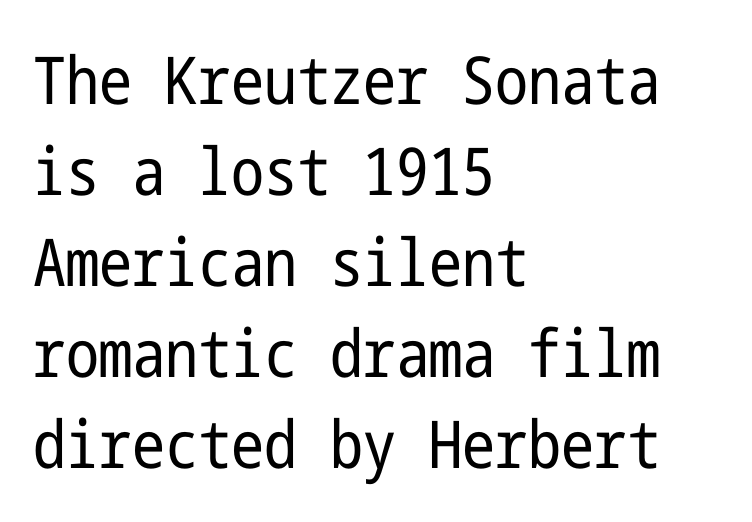
The image shows 66 px regular-weight, condensed sans-serif type, upright; set left-aligned, normal line spacing (1.38x), normal letter spacing, not underlined; low stroke contrast and a medium x-height.
